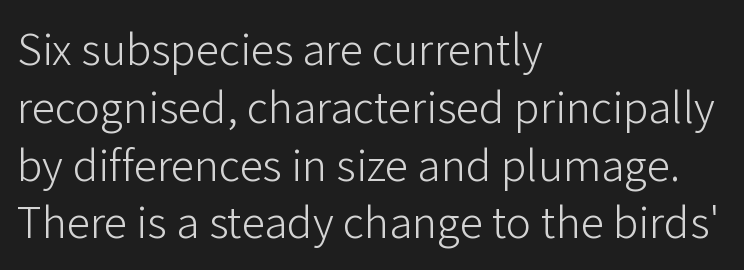
Q: Is the text bold? A: No.
Q: Is the text italic (slanted)? A: No, it is upright.
Q: Is the typeface a serif or a sans-serif typeface? A: Sans-serif.
Q: Is the text underlined? A: No.
Q: How is the paragraph aligned? A: Left-aligned.
Q: Is the spacing between letters normal or unusually wide? A: Normal.
Q: Width (condensed, normal, or wide)? A: Normal.
Q: Stroke contrast? A: Low.
Q: x-height? A: Medium.
Q: Monospaced? A: No.
